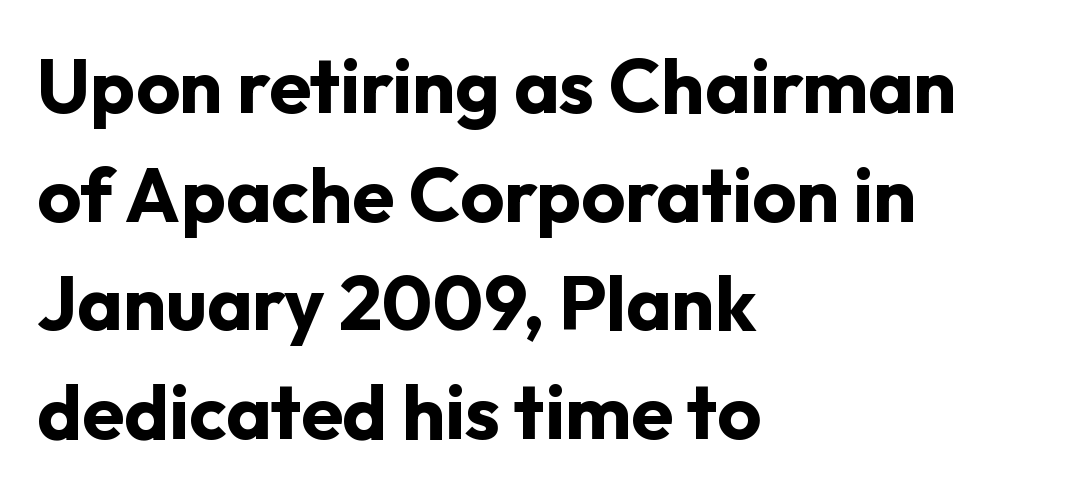
Q: Is the text bold? A: Yes.
Q: Is the text italic (slanted)? A: No, it is upright.
Q: Is the typeface a serif or a sans-serif typeface? A: Sans-serif.
Q: Is the text underlined? A: No.
Q: How is the paragraph aligned? A: Left-aligned.
Q: Is the spacing between letters normal or unusually wide? A: Normal.
Q: Is the spacing between lines tight, normal or loose? A: Normal.
Q: Width (condensed, normal, or wide)? A: Normal.
Q: Stroke contrast? A: Low.
Q: x-height? A: Medium.
Q: Monospaced? A: No.
